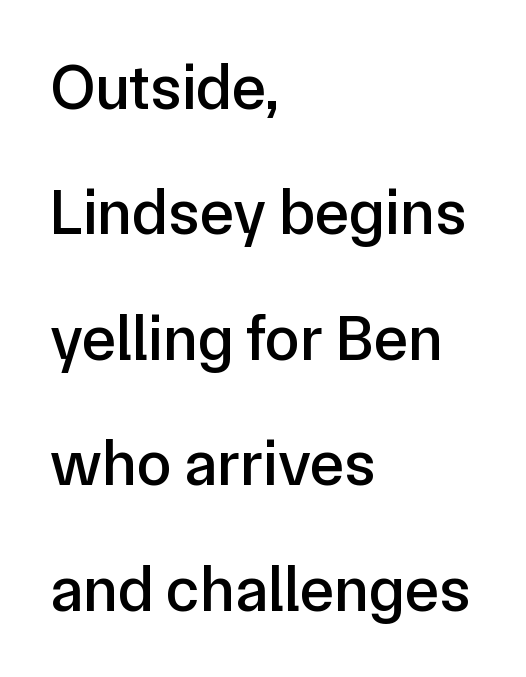
{"serif": "no", "italic": "no", "width": "normal", "stroke_contrast": "low", "x_height": "medium", "monospaced": "no", "underline": "no", "align": "left", "line_spacing": "loose", "line_spacing_ratio": 1.96, "letter_spacing": "normal", "letter_spacing_em": 0.0, "glyph_px": 64}
